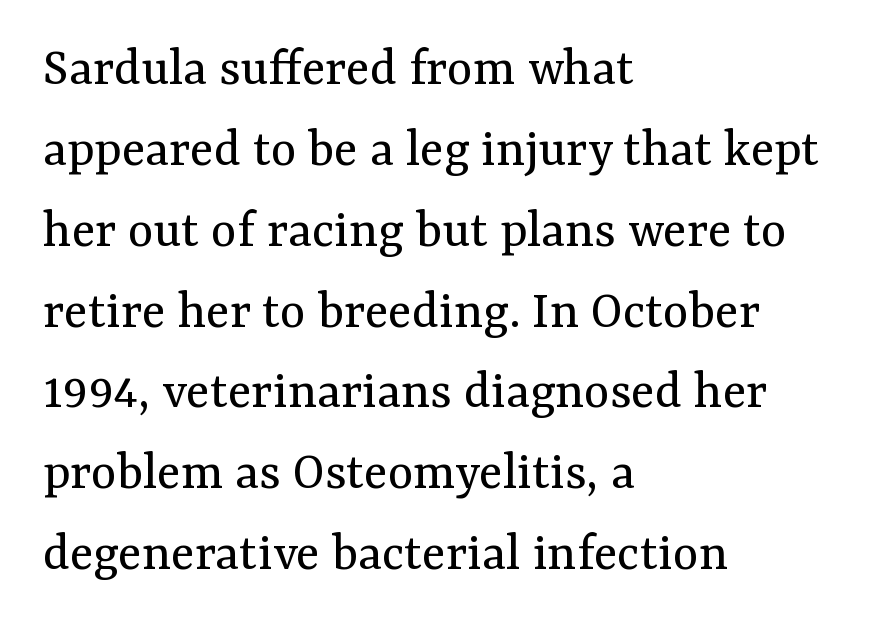
{"serif": "yes", "italic": "no", "bold": "no", "weight": "regular", "width": "normal", "stroke_contrast": "medium", "x_height": "medium", "monospaced": "no", "underline": "no", "align": "left", "line_spacing": "normal", "line_spacing_ratio": 1.47, "letter_spacing": "normal", "letter_spacing_em": 0.0, "glyph_px": 55}
